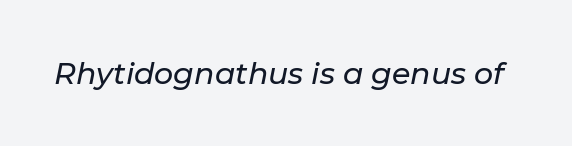
These lines are rendered in a variable-pitch font. If you drew a line through each stem, it would be angled. Compared with typical body copy, the letter spacing here is the same. Just letters on the line, the space beneath them empty.
